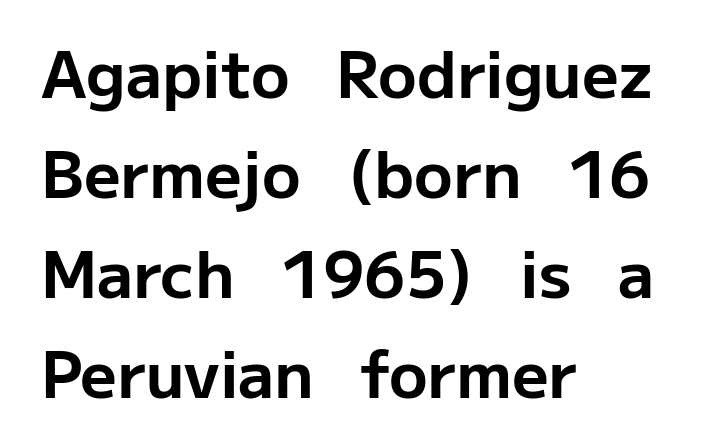
The image shows 64 px bold sans-serif type, upright; set left-aligned, normal line spacing (1.56x), normal letter spacing, not underlined; low stroke contrast and a medium x-height.
